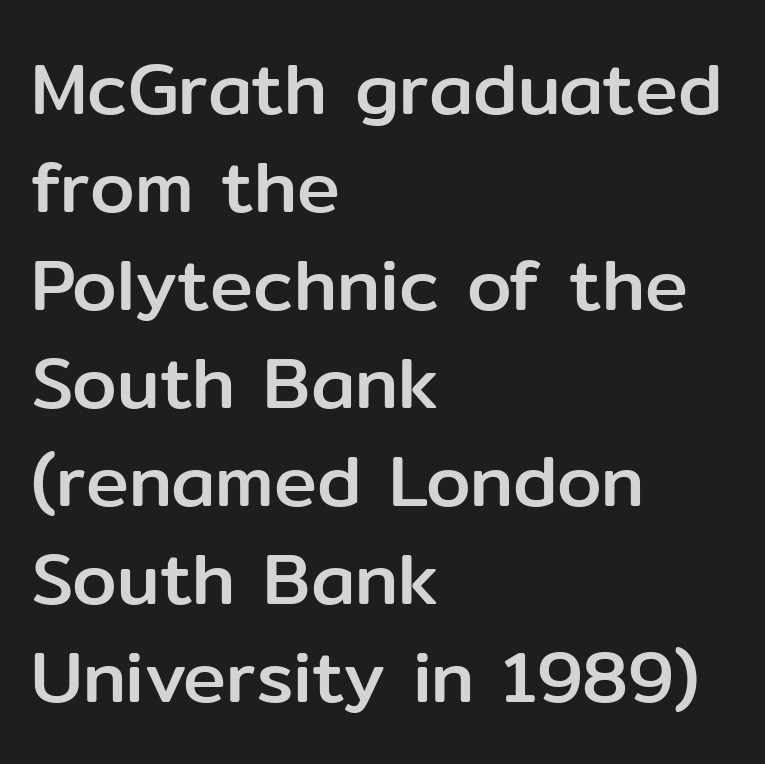
The image shows 72 px sans-serif type, upright; set left-aligned, normal line spacing (1.36x), normal letter spacing, not underlined; low stroke contrast and a medium x-height.
